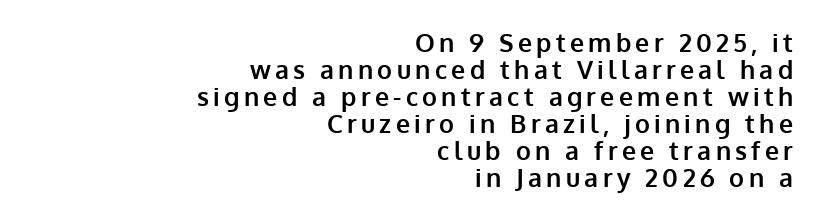
The image shows 25 px bold type, upright; set right-aligned, tight line spacing (1.08x), not underlined.
